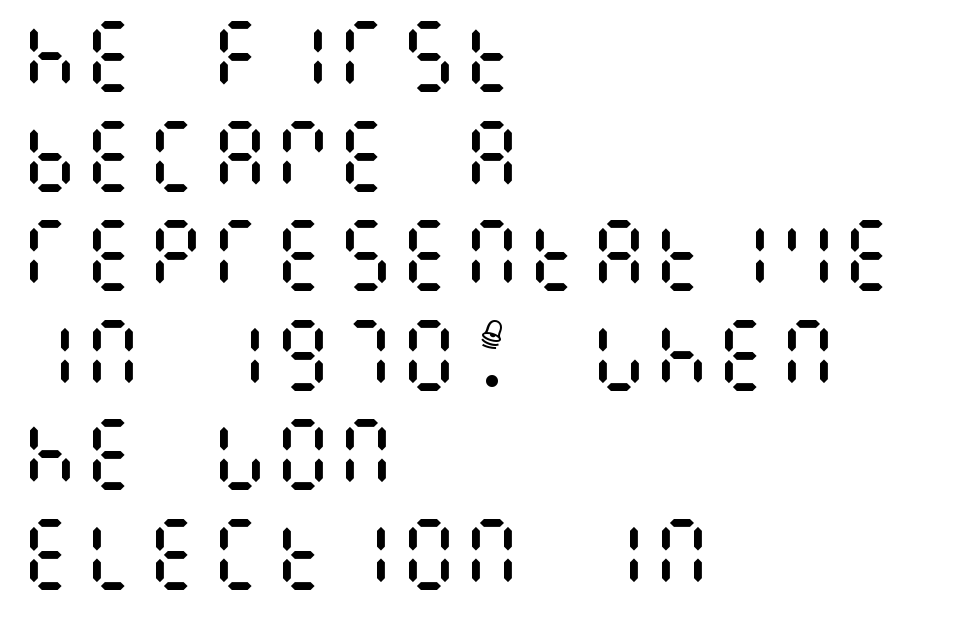
Q: Is the text bold? A: No.
Q: Is the text italic (slanted)? A: No, it is upright.
Q: Is the text underlined? A: No.
Q: How is the paragraph aligned? A: Left-aligned.
Q: Is the spacing between letters normal or unusually wide? A: Normal.
Q: Is the spacing between lines tight, normal or loose? A: Normal.
Q: Width (condensed, normal, or wide)? A: Condensed.
Q: Stroke contrast? A: Medium.
Q: x-height? A: Large.
